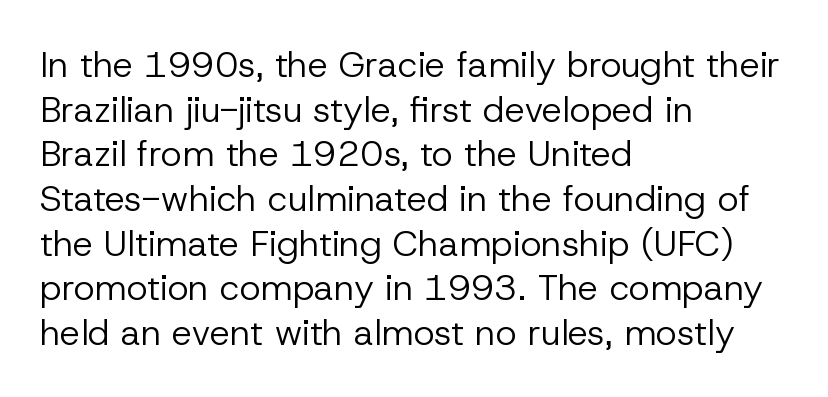
{"serif": "no", "italic": "no", "bold": "no", "weight": "regular", "width": "normal", "stroke_contrast": "low", "x_height": "medium", "monospaced": "no", "underline": "no", "align": "left", "line_spacing_ratio": 1.24, "letter_spacing": "normal", "letter_spacing_em": 0.0, "glyph_px": 36}
